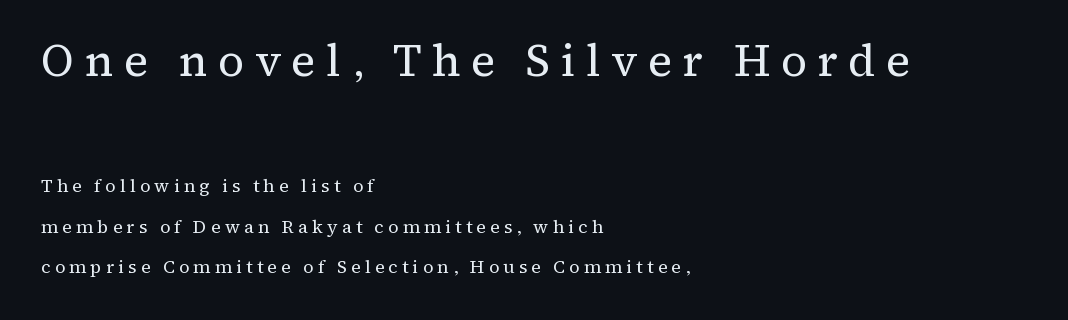
The lettering stays uniformly vertical, giving the passage a roman look. This rendering employs a face with finishing strokes, i.e., a serif. The rendering uses a large line-height, opening up the rows. Each stroke keeps to a modest, everyday thickness or less. Do the characters align in a grid? No, the font is proportional.
